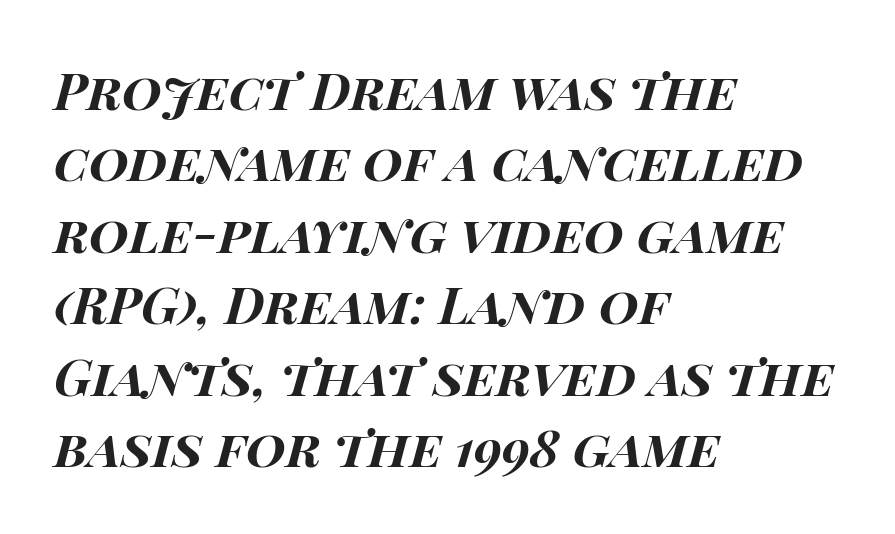
Check under the words: just untouched page. Where is the straight margin? On the left. Tracking value appears to be zero — textbook default spacing. If you drew a line through each stem, it would be angled.
